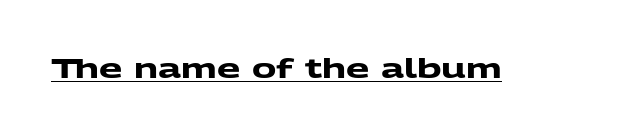
{"bold": "yes", "underline": "yes", "letter_spacing": "normal", "letter_spacing_em": 0.0, "glyph_px": 27}
